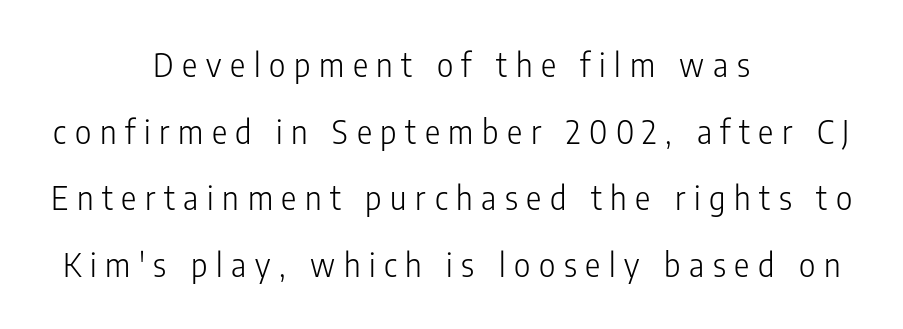
{"serif": "no", "italic": "no", "bold": "no", "weight": "light", "width": "condensed", "stroke_contrast": "low", "x_height": "medium", "monospaced": "no", "underline": "no", "align": "center", "line_spacing": "loose", "line_spacing_ratio": 2.08, "letter_spacing": "wide", "letter_spacing_em": 0.27, "glyph_px": 32}
